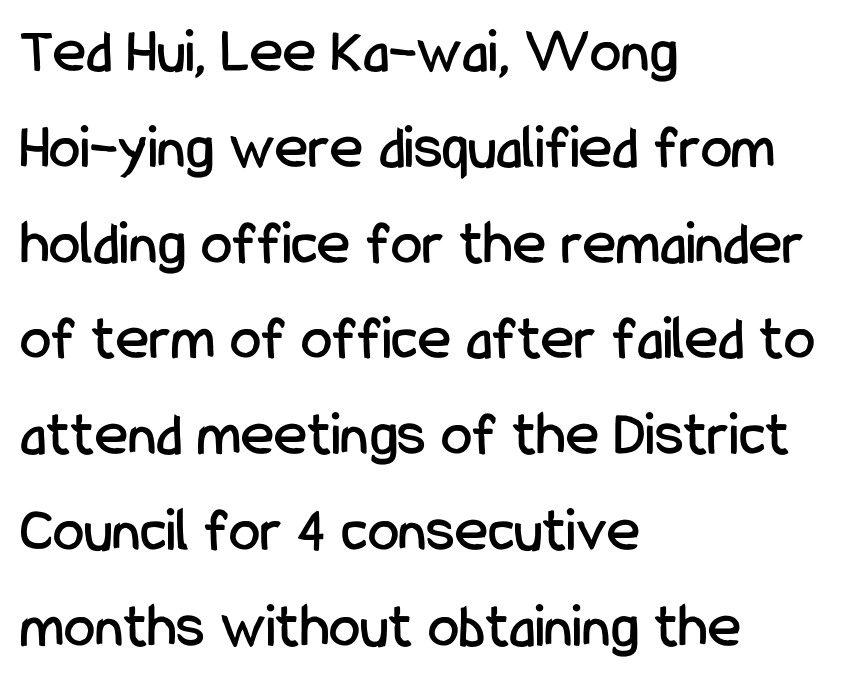
A typesetter would call this proportional, since set widths differ per character. Line starts are locked; line ends wander. Look at the bottom of the vertical strokes: they stop flat, with no serifs. A typesetter would mark this as roman, not italic. Underlining? Definitely not there.
